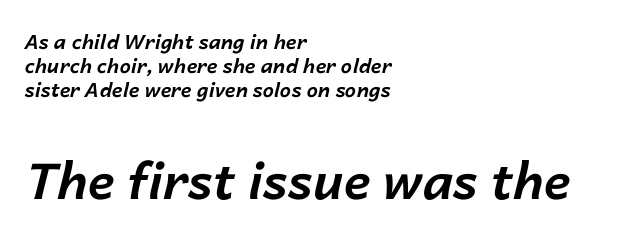
The image shows 50 px bold type, italic (leaning right); set left-aligned, line spacing 1.21x, normal letter spacing, not underlined; the second (bottom) block is 2.5x larger; low stroke contrast and a medium x-height.
